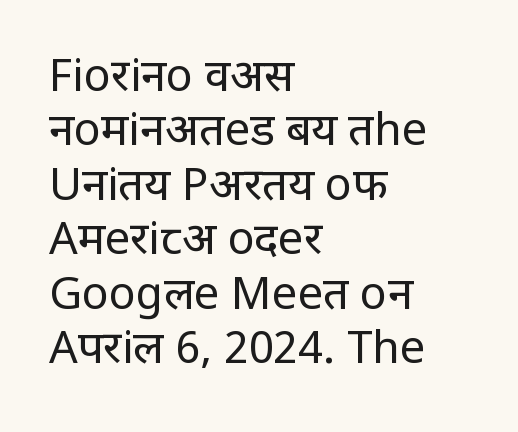
The image shows 45 px regular-weight, condensed sans-serif type, upright; set left-aligned, line spacing 1.21x, normal letter spacing, not underlined; low stroke contrast and a large x-height.
